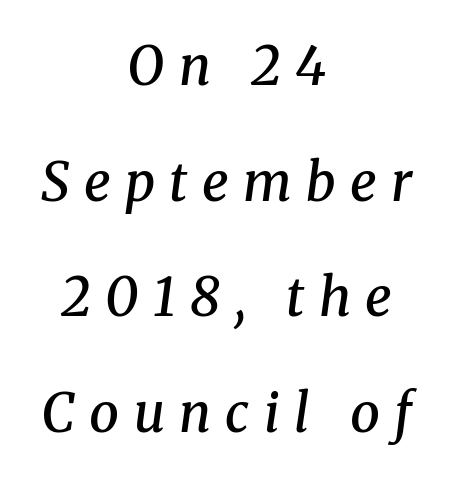
{"serif": "yes", "italic": "yes", "lean": "right", "slant_degrees": 8, "bold": "semi", "weight": "semibold", "width": "normal", "stroke_contrast": "medium", "x_height": "medium", "monospaced": "no", "underline": "no", "align": "center", "line_spacing": "loose", "line_spacing_ratio": 2.18, "letter_spacing": "wide", "letter_spacing_em": 0.27, "glyph_px": 53}
